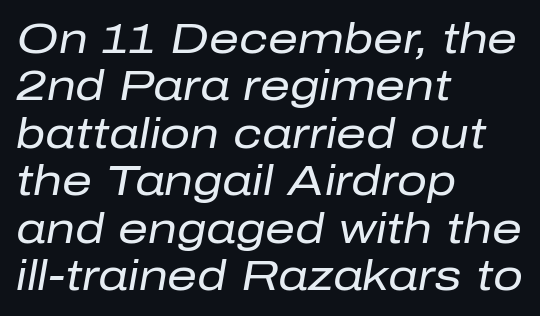
There is no visible air inserted between adjacent glyphs. The typeface has the unassuming heft of standard copy or less. The face used here has a pronounced slope to its letters. The compositor pushed each line to the left boundary. Leading: reduced. Lines of text with bare space underneath.
